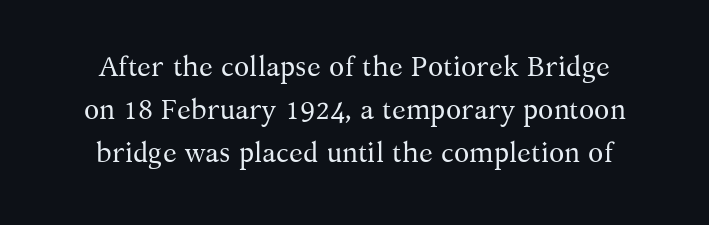
Regular leading. No letter is thick-stroked: the sample isn't bold. The letters stand straight up with perfectly vertical stems. Underlining? Definitely not there. The passage shown is typed in a proportional face where columns would drift. What kind of face is this? One with serifs.
